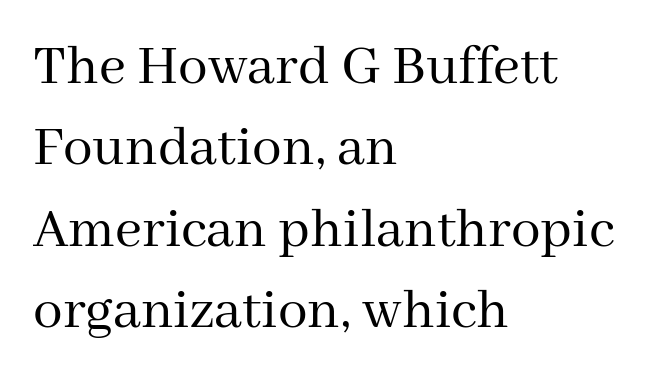
The image shows 59 px regular-weight serif type, upright; set left-aligned, normal line spacing (1.38x), normal letter spacing, not underlined; medium stroke contrast and a medium x-height.
